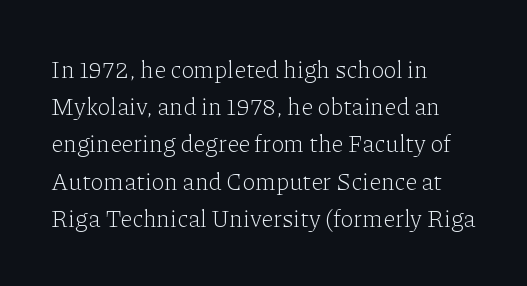
{"italic": "no", "bold": "no", "underline": "no", "align": "left", "line_spacing": "normal", "line_spacing_ratio": 1.55, "letter_spacing": "normal", "letter_spacing_em": 0.0, "glyph_px": 24}
